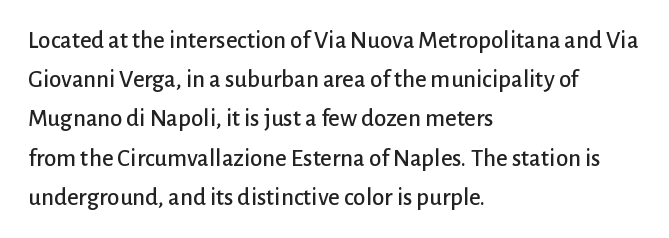
Q: Is the text italic (slanted)? A: No, it is upright.
Q: Is the text underlined? A: No.
Q: How is the paragraph aligned? A: Left-aligned.
Q: Is the spacing between letters normal or unusually wide? A: Normal.
Q: Is the spacing between lines tight, normal or loose? A: Normal.
